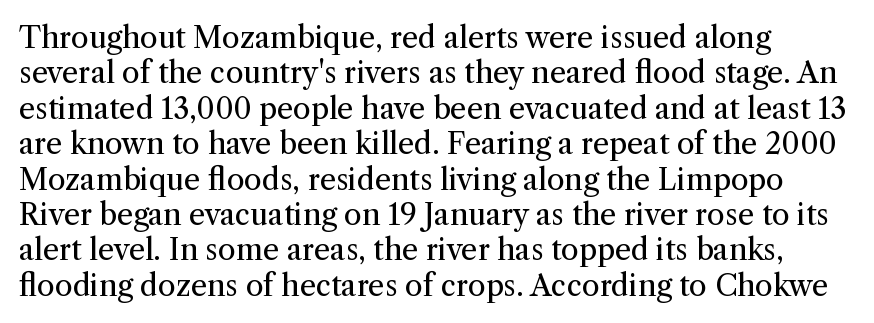
{"serif": "yes", "italic": "no", "bold": "no", "weight": "regular", "width": "normal", "stroke_contrast": "medium", "x_height": "medium", "monospaced": "no", "underline": "no", "align": "left", "line_spacing_ratio": 1.22, "letter_spacing": "normal", "letter_spacing_em": 0.0, "glyph_px": 29}
